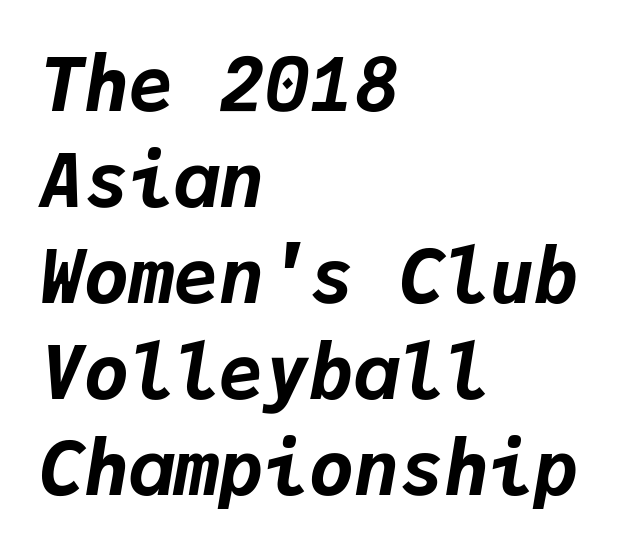
The image shows 75 px bold type, italic (leaning right), monospaced; set left-aligned, normal line spacing (1.28x), normal letter spacing, not underlined; low stroke contrast and a medium x-height.
